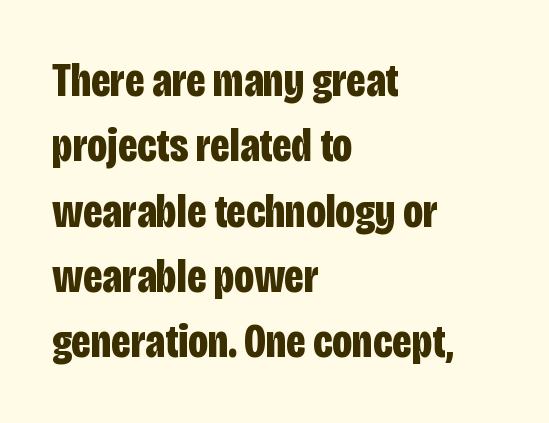
Q: Is the text bold? A: Yes.
Q: Is the text italic (slanted)? A: No, it is upright.
Q: Is the typeface a serif or a sans-serif typeface? A: Sans-serif.
Q: Is the text underlined? A: No.
Q: How is the paragraph aligned? A: Left-aligned.
Q: Is the spacing between letters normal or unusually wide? A: Normal.
Q: Is the spacing between lines tight, normal or loose? A: Normal.
Q: Width (condensed, normal, or wide)? A: Condensed.
Q: Stroke contrast? A: Low.
Q: x-height? A: Large.
Q: Monospaced? A: No.
